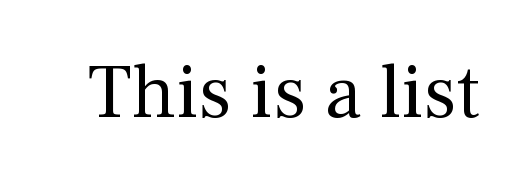
The passage shown is not underscored anywhere. The weight tops out at a normal text grade. This is the regular roman posture of the typeface. Letterform terminals end in serifs throughout the passage. Caption: standard tracking, unaltered.
